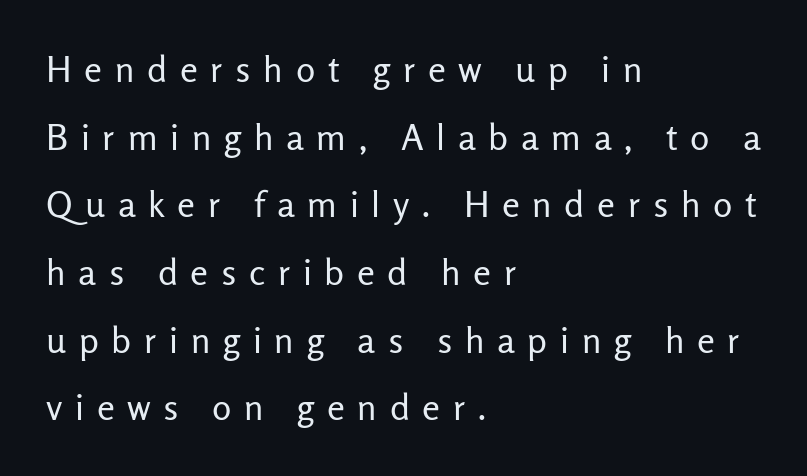
Looks like regular typesetting: each glyph gets only the width it needs. Caption: expanded tracking, letters set apart. If you drew a ruler down the left edge, every line would touch it. Check where the strokes stop: nothing finishes them off — pure sans. The font is comparable to plain body text, perhaps lighter. Unmarked baselines from the first word to the last.
